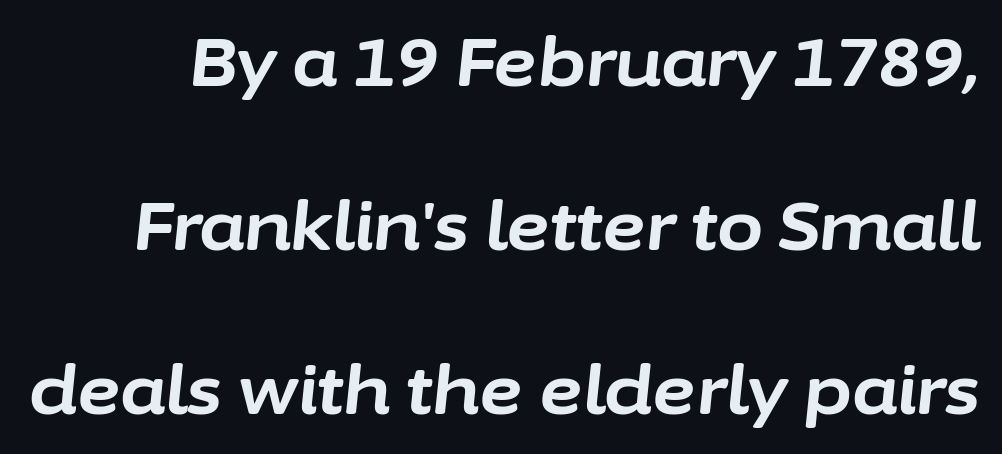
Is this a fixed-width face? No — the glyphs have proportional, varying widths. Descender tails drop into unmarked territory. Style check: oblique. The tracking reads as untouched default to a designer's eye.
